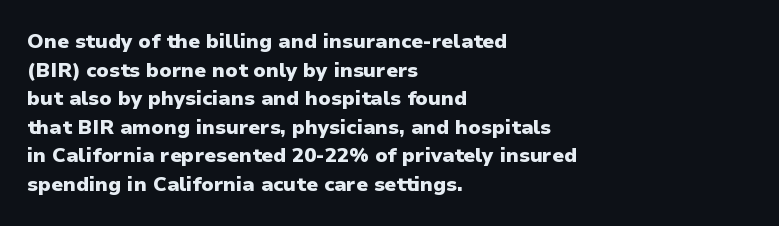
{"italic": "no", "bold": "yes", "underline": "no", "align": "left", "line_spacing": "normal", "line_spacing_ratio": 1.43, "letter_spacing": "normal", "letter_spacing_em": 0.0, "glyph_px": 20}
